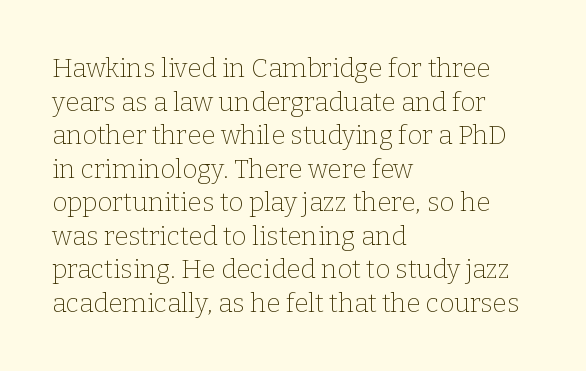
The image shows 26 px text type, upright; set left-aligned, normal line spacing (1.29x), normal letter spacing, not underlined.
